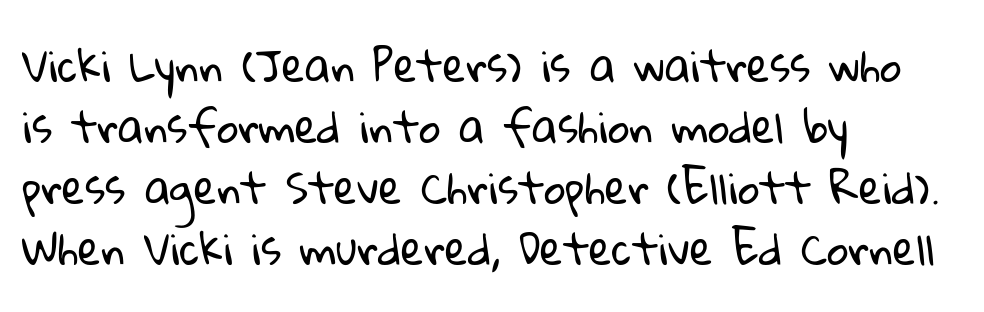
The image shows 42 px regular-weight sans-serif type; set left-aligned, normal line spacing (1.45x), normal letter spacing, not underlined; low stroke contrast and a medium x-height.
